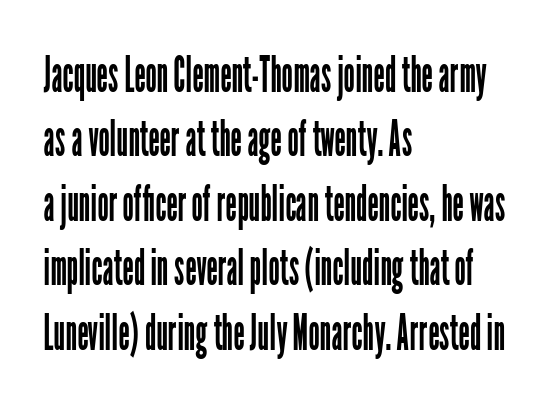
The passage shown is typed in a proportional face where columns would drift. This is the regular roman posture of the typeface. Baseline-to-baseline distance is the conventional proportion of letter height. The letters sit at their default tracking, neither squeezed nor spread.
